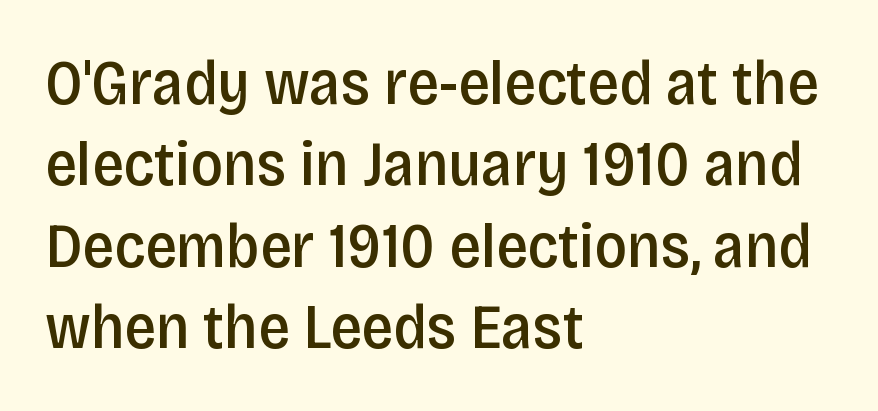
Q: Is the text bold? A: Semi-bold.
Q: Is the text italic (slanted)? A: No, it is upright.
Q: Is the typeface a serif or a sans-serif typeface? A: Sans-serif.
Q: Is the text underlined? A: No.
Q: How is the paragraph aligned? A: Left-aligned.
Q: Is the spacing between letters normal or unusually wide? A: Normal.
Q: Is the spacing between lines tight, normal or loose? A: Normal.
Q: Width (condensed, normal, or wide)? A: Condensed.
Q: Stroke contrast? A: Low.
Q: x-height? A: Large.
Q: Monospaced? A: No.
